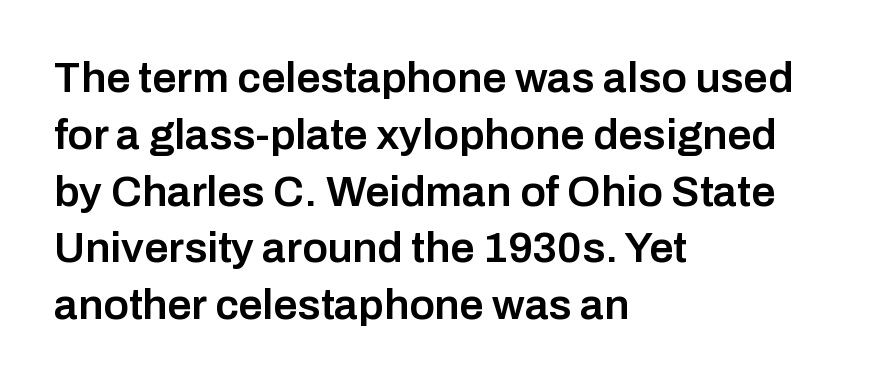
Q: Is the text bold? A: Semi-bold.
Q: Is the text italic (slanted)? A: No, it is upright.
Q: Is the typeface a serif or a sans-serif typeface? A: Sans-serif.
Q: Is the text underlined? A: No.
Q: How is the paragraph aligned? A: Left-aligned.
Q: Is the spacing between letters normal or unusually wide? A: Normal.
Q: Is the spacing between lines tight, normal or loose? A: Normal.
Q: Width (condensed, normal, or wide)? A: Normal.
Q: Stroke contrast? A: Low.
Q: x-height? A: Medium.
Q: Monospaced? A: No.
